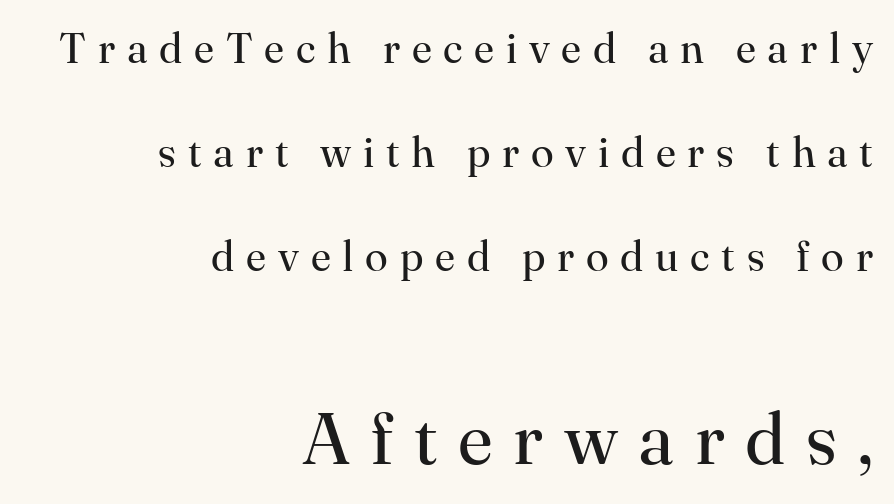
Q: Is the text bold? A: No.
Q: Is the text italic (slanted)? A: No, it is upright.
Q: Is the typeface a serif or a sans-serif typeface? A: Serif.
Q: Is the text underlined? A: No.
Q: How is the paragraph aligned? A: Right-aligned.
Q: Is the spacing between letters normal or unusually wide? A: Unusually wide.
Q: Is the spacing between lines tight, normal or loose? A: Loose.
Q: Which block of text is set in a larger size, the first (top) or the second (bottom)? A: The second (bottom) one.
Q: Width (condensed, normal, or wide)? A: Normal.
Q: Stroke contrast? A: High.
Q: x-height? A: Small.
Q: Monospaced? A: No.
